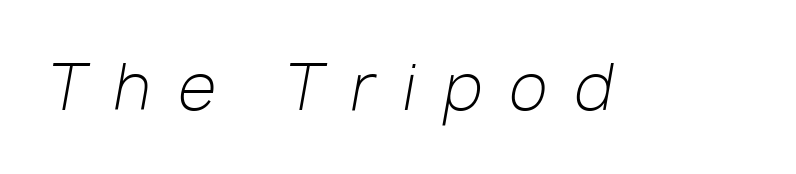
Q: Is the text bold? A: No.
Q: Is the text italic (slanted)? A: Yes, it leans right by about 10 degrees.
Q: Is the text underlined? A: No.
Q: Is the spacing between letters normal or unusually wide? A: Unusually wide.
Q: Width (condensed, normal, or wide)? A: Normal.
Q: Stroke contrast? A: Low.
Q: x-height? A: Medium.
Q: Monospaced? A: No.
